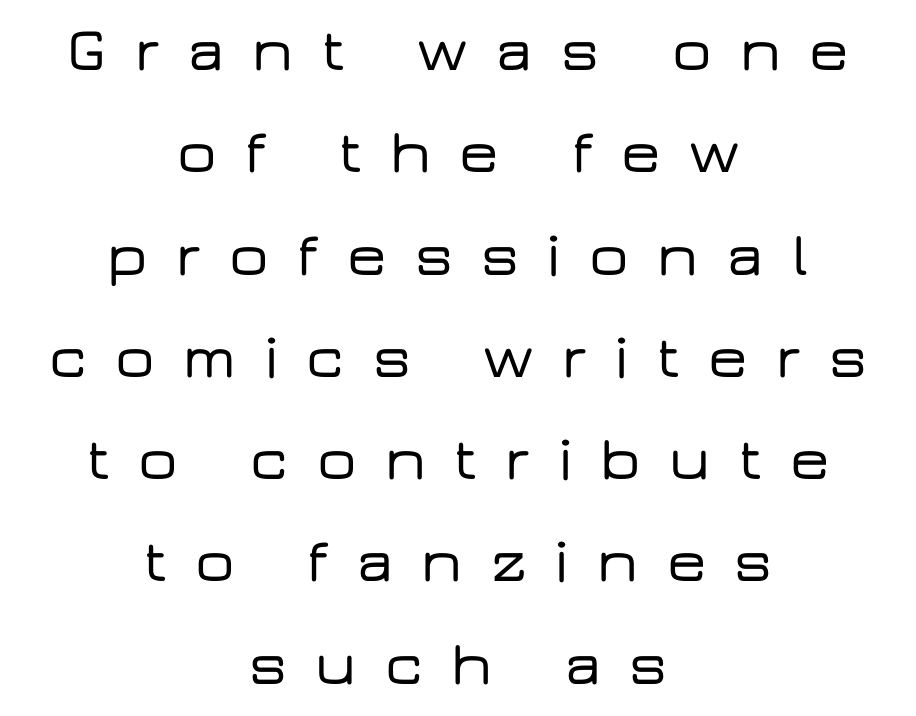
Caption: multi-line text, centered on the measure. Loose tracking; the words dissolve into strings of separated letters. To sum up the face: it is a sans, with no serifs. Underline: absent. The specimen reads as upright at a glance. You could not count columns in this text — the font is proportionally spaced.
